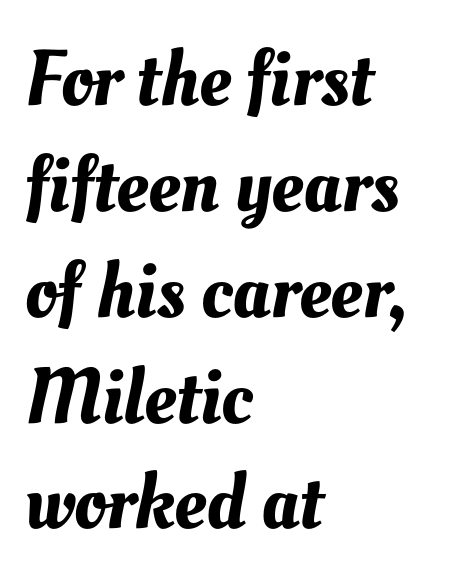
Q: Is the text underlined? A: No.
Q: How is the paragraph aligned? A: Left-aligned.
Q: Is the spacing between letters normal or unusually wide? A: Normal.
Q: Is the spacing between lines tight, normal or loose? A: Normal.
Q: Width (condensed, normal, or wide)? A: Normal.
Q: Stroke contrast? A: Medium.
Q: x-height? A: Small.
Q: Monospaced? A: No.
